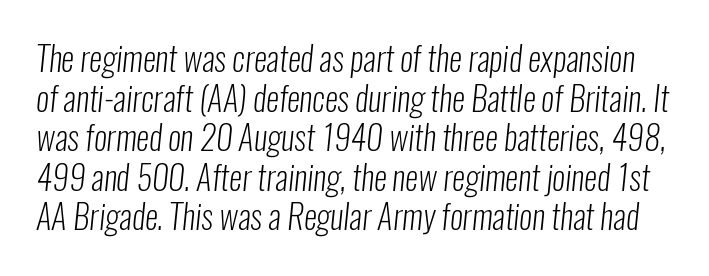
This sample uses plain, unmodified letter spacing. These glyphs show unthickened strokes, regular width or finer. The passage shown is typed in a proportional face where columns would drift. Descenders hang freely into open space.
